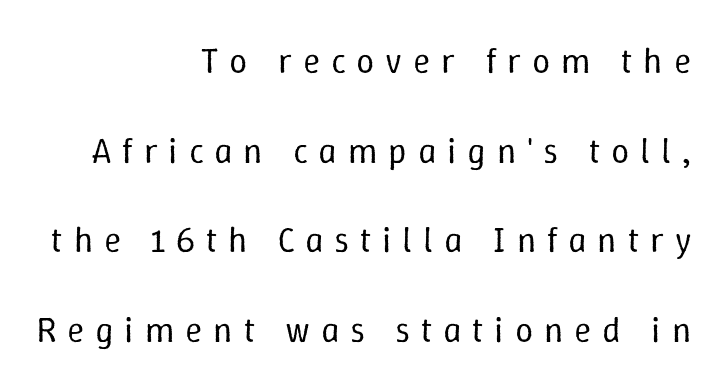
The image shows 36 px regular-weight type, upright; set right-aligned, loose line spacing (2.49x), unusually wide letter spacing (+0.3 em), not underlined; low stroke contrast and a medium x-height.
